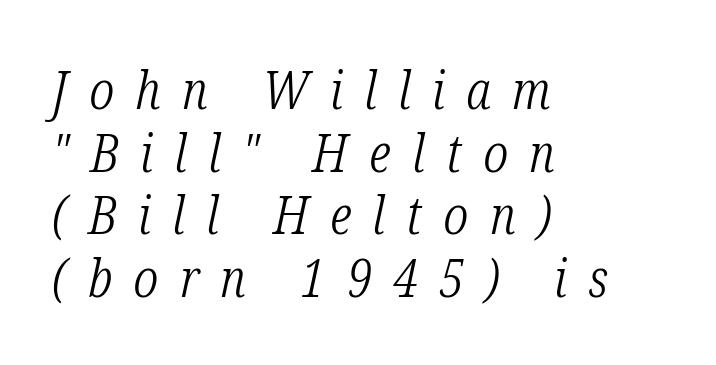
Bold? No — there's no thickening of the strokes. Is this a fixed-width face? No — the glyphs have proportional, varying widths. There is plenty of visible air inserted between adjacent glyphs. The zone under the glyphs is completely vacant. The characters display serif detailing at their extremities. Which margin do the lines hug? The left one — the right edge is uneven.
